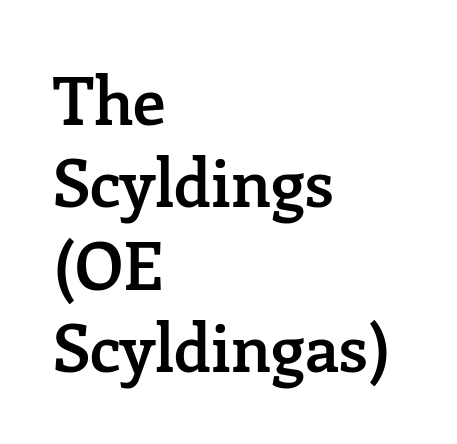
Q: Is the text bold? A: Semi-bold.
Q: Is the text italic (slanted)? A: No, it is upright.
Q: Is the typeface a serif or a sans-serif typeface? A: Serif.
Q: Is the text underlined? A: No.
Q: How is the paragraph aligned? A: Left-aligned.
Q: Is the spacing between letters normal or unusually wide? A: Normal.
Q: Is the spacing between lines tight, normal or loose? A: Normal.
Q: Width (condensed, normal, or wide)? A: Normal.
Q: Stroke contrast? A: Low.
Q: x-height? A: Medium.
Q: Monospaced? A: No.
